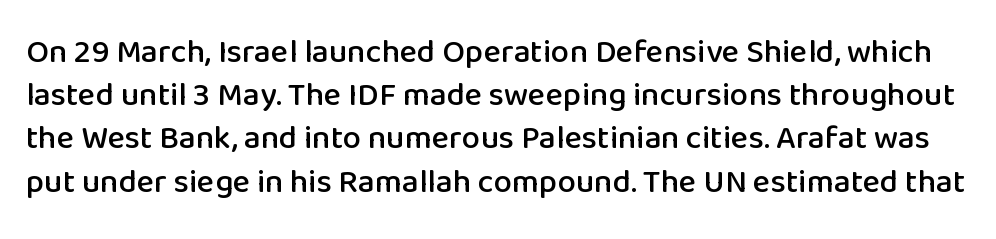
The passage shown stacks its lines at a standard gap. These lines are composed in type without serifs. Short note: letters normally spaced. The typography opts for an upright posture over an oblique one. Only glyphs here, with clear space below each row. Character widths vary here, with narrow letters taking less room than wide ones.
